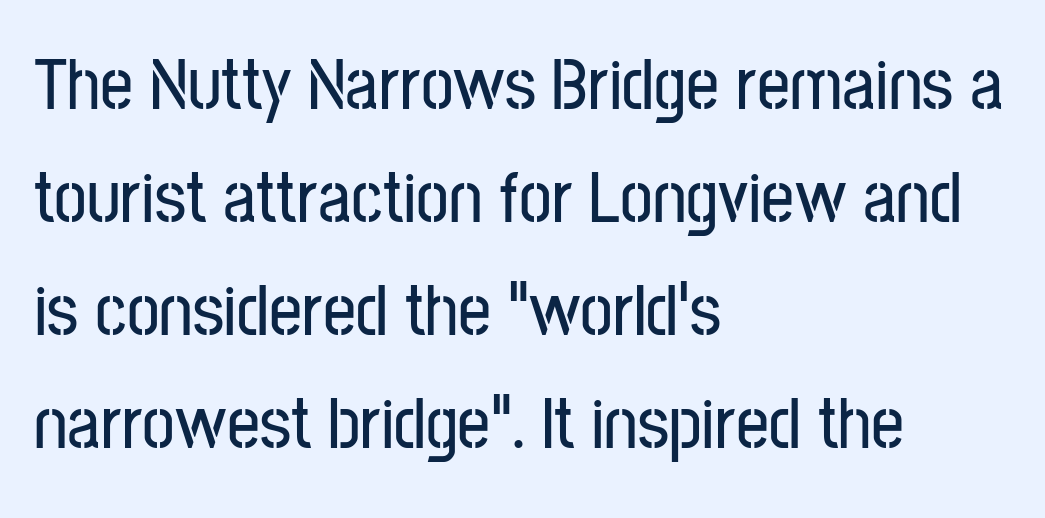
The image shows 73 px condensed sans-serif type, upright; set left-aligned, normal line spacing (1.55x), normal letter spacing, not underlined; low stroke contrast and a medium x-height.
